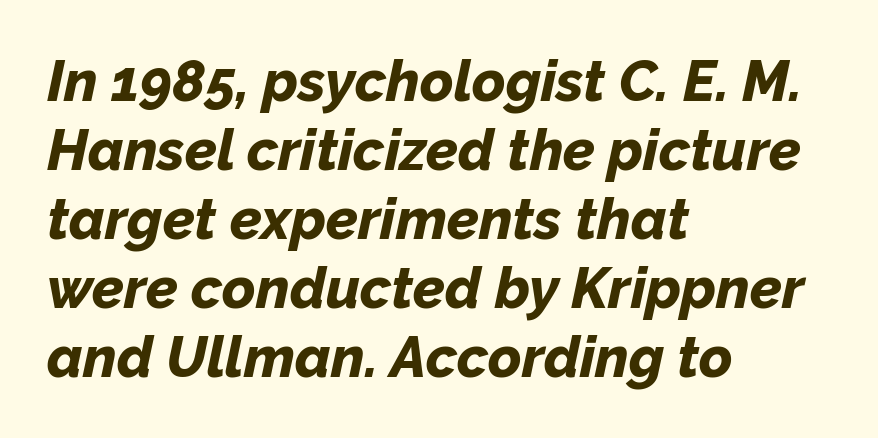
The specimen omits any rule beneath the text block's lines. Tall strokes in this sample are angled rather than plumb. These lines are rendered in a variable-pitch font. You'd pick this weight for a headline — it's a proper bold. The ragged edge is on the right, which tells us the setting is flush left. These lines keep a tight, regular rhythm from letter to letter.
